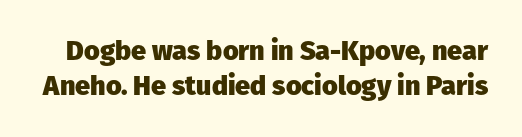
{"italic": "no", "bold": "yes", "underline": "no", "line_spacing": "normal", "line_spacing_ratio": 1.28, "letter_spacing": "normal", "letter_spacing_em": 0.0, "glyph_px": 27}
